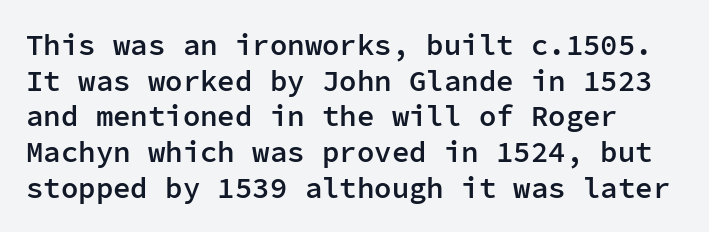
The passage shown is not underscored anywhere. Posture: straight, roman, zero tilt. The tracking reads as untouched default to a designer's eye. Here the designer chose a console-style face with uniform glyph widths. This rendering employs a face without finishing strokes, i.e., a sans-serif.
